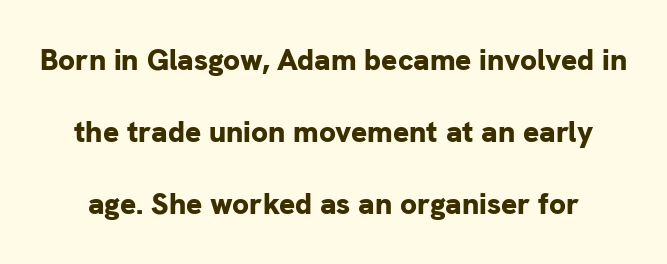
{"serif": "no", "italic": "no", "bold": "yes", "weight": "bold", "width": "normal", "stroke_contrast": "low", "x_height": "medium", "monospaced": "no", "underline": "no", "line_spacing": "loose", "line_spacing_ratio": 2.4, "letter_spacing": "normal", "letter_spacing_em": 0.0, "glyph_px": 30}
